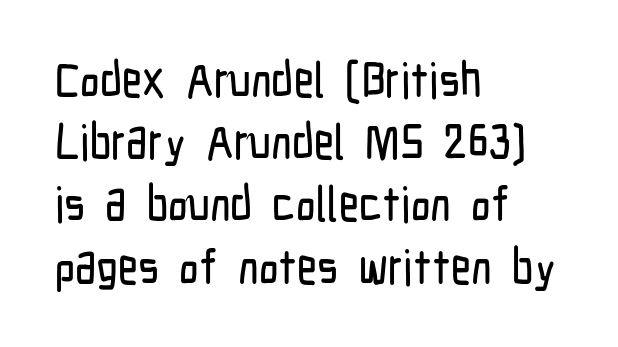
A student would call this left alignment; a typographer would say flush left, rag right. Descenders hang freely into open space. These lines were composed using upright roman letters. Leading matches the norm, producing a regular column. The face used here is a sans, in the tradition of grotesques and geometrics. The tracking reads as untouched default to a designer's eye.
